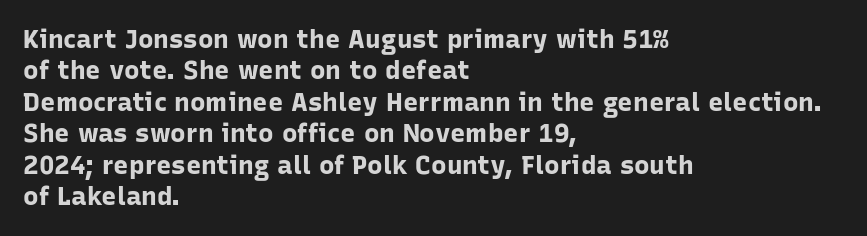
Q: Is the text bold? A: Yes.
Q: Is the text italic (slanted)? A: No, it is upright.
Q: Is the text underlined? A: No.
Q: How is the paragraph aligned? A: Left-aligned.
Q: Is the spacing between letters normal or unusually wide? A: Normal.
